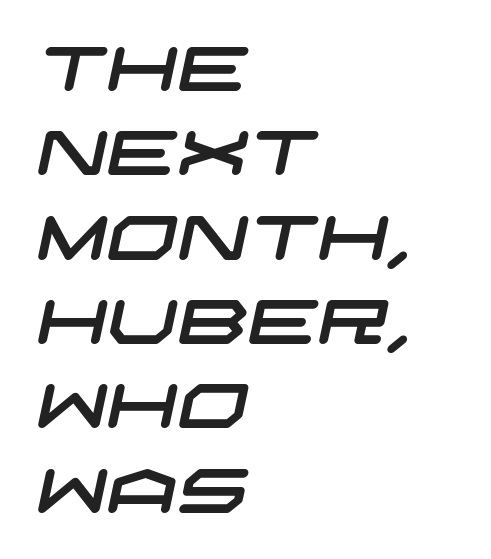
{"serif": "no", "width": "wide", "stroke_contrast": "low", "x_height": "large", "underline": "no", "align": "left", "line_spacing": "normal", "line_spacing_ratio": 1.36, "letter_spacing": "normal", "letter_spacing_em": 0.0, "glyph_px": 62}
